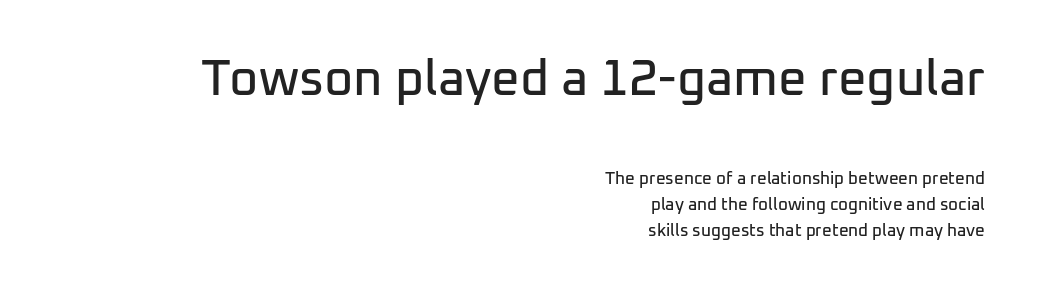
The image shows 50 px sans-serif type, upright; set right-aligned, normal line spacing (1.51x), normal letter spacing, not underlined; the first (top) block is 2.94x larger; low stroke contrast and a medium x-height.
